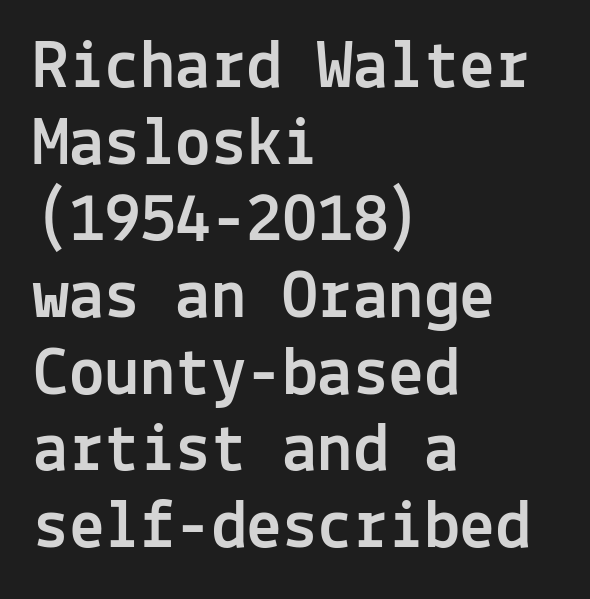
Successive baselines arrive quickly, one right under another. Nothing sits at the stroke ends, so this counts as sans-serif. Think of a typewriter: that constant character pitch is what you see here. Ordinary non-slanted type is in use.
